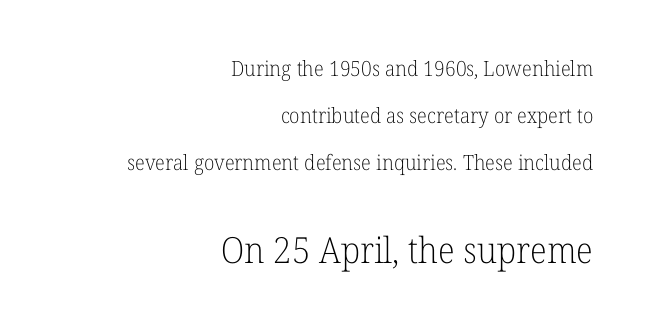
{"serif": "yes", "italic": "no", "bold": "no", "weight": "light", "width": "normal", "stroke_contrast": "low", "x_height": "medium", "monospaced": "no", "underline": "no", "align": "right", "line_spacing": "loose", "line_spacing_ratio": 2.25, "letter_spacing": "normal", "letter_spacing_em": 0.0, "larger_block": "second", "size_ratio": 1.71, "glyph_px": 36}
